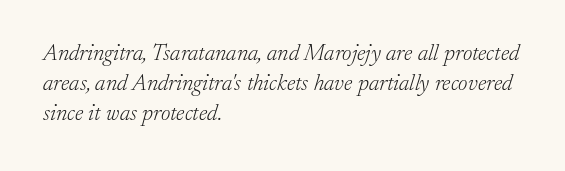
The paragraph has a hard left edge and a soft right edge. What's the leading like? Ordinary, nothing unusual. The axis of the letterforms is tilted away from vertical. The line texture is even and compact thanks to regular tracking. Compared with a typical body face, this is equally light or lighter still.
